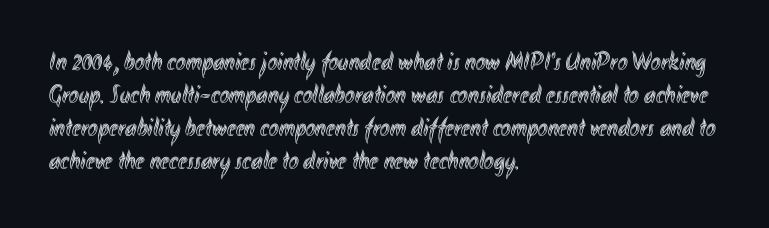
The image shows 26 px text type; set left-aligned, normal line spacing (1.27x), normal letter spacing, not underlined.
